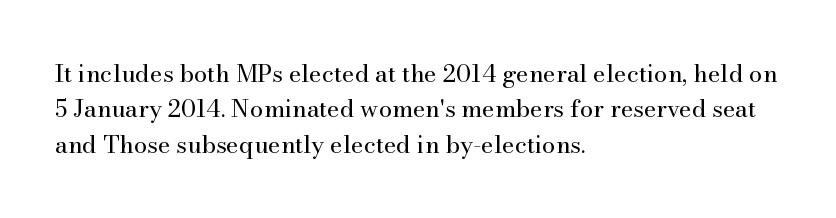
Tracking value appears to be zero — textbook default spacing. Posture: straight, roman, zero tilt. Leftover space on each line is placed entirely after the last word. This is not heavy type; no bold has been used.
